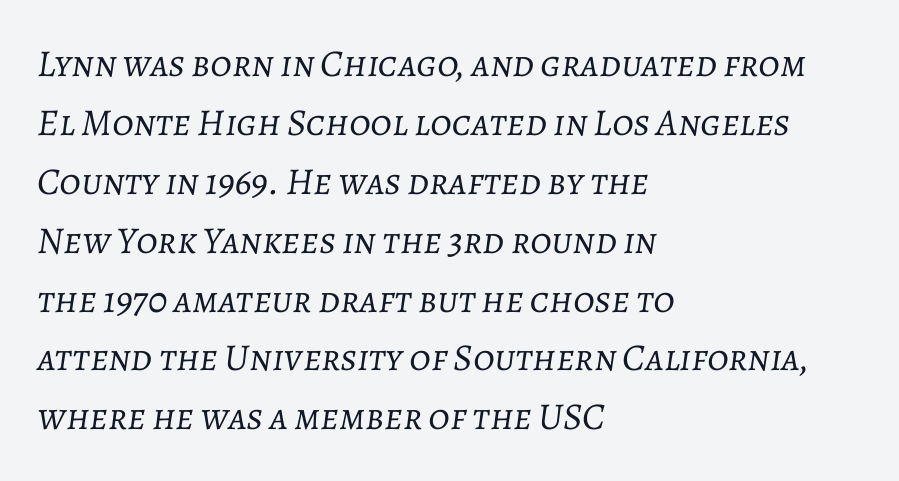
Q: Is the text bold? A: No.
Q: Is the text italic (slanted)? A: Yes, it leans right by about 7 degrees.
Q: Is the text underlined? A: No.
Q: How is the paragraph aligned? A: Left-aligned.
Q: Is the spacing between letters normal or unusually wide? A: Normal.
Q: Is the spacing between lines tight, normal or loose? A: Normal.
Q: Width (condensed, normal, or wide)? A: Normal.
Q: Stroke contrast? A: Low.
Q: x-height? A: Medium.
Q: Monospaced? A: No.
